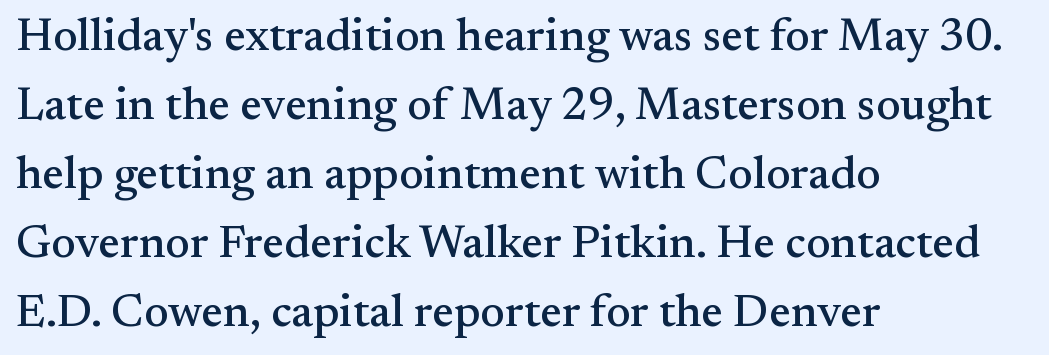
Tracking here is standard; glyphs follow each other at the usual distance. The zone under the glyphs is completely vacant. To sum up the face: it has serifs. Nope, not italic — everything's standing straight.
